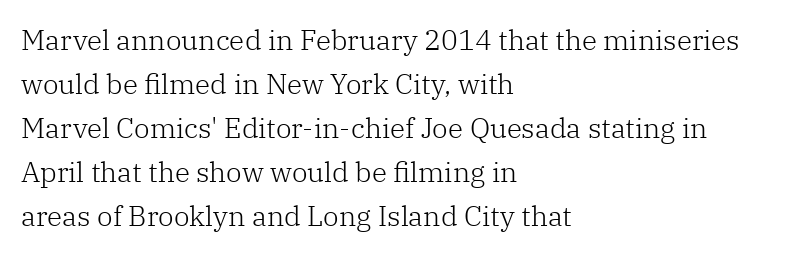
{"serif": "yes", "italic": "no", "bold": "no", "weight": "light", "width": "normal", "stroke_contrast": "low", "x_height": "medium", "monospaced": "no", "underline": "no", "align": "left", "line_spacing": "normal", "line_spacing_ratio": 1.57, "letter_spacing": "normal", "letter_spacing_em": 0.0, "glyph_px": 28}
